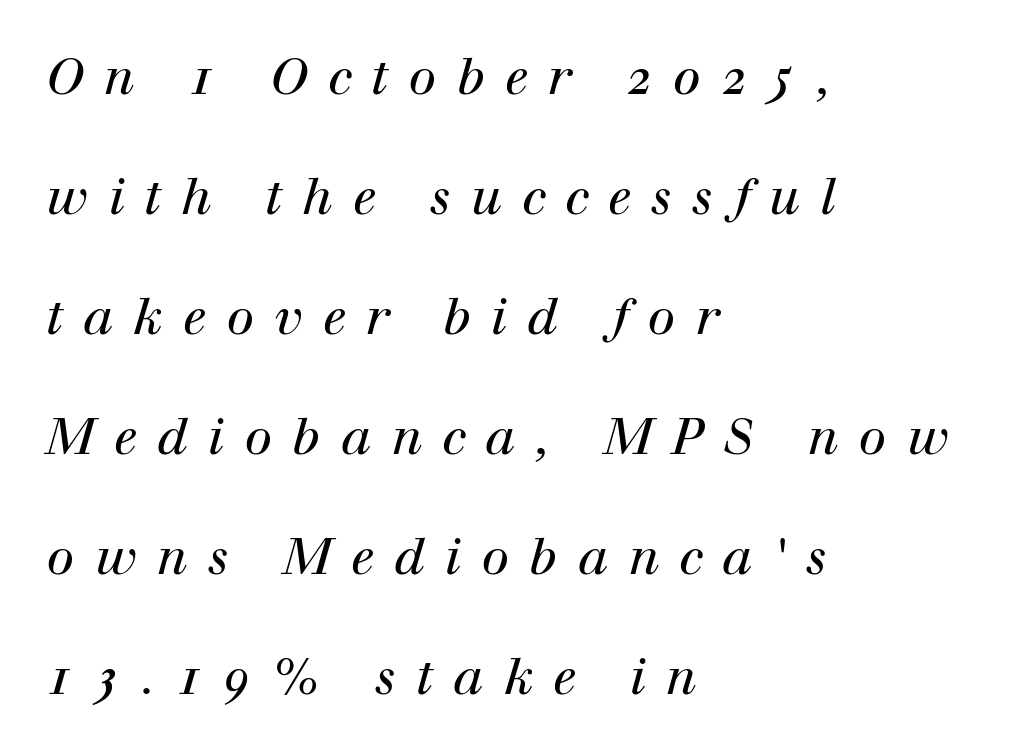
All the whitespace from short lines collects on the right. This is serif lettering, the kind often seen in printed books. The area under the type is left untouched. Stems here are at most as thick as an everyday book face.
